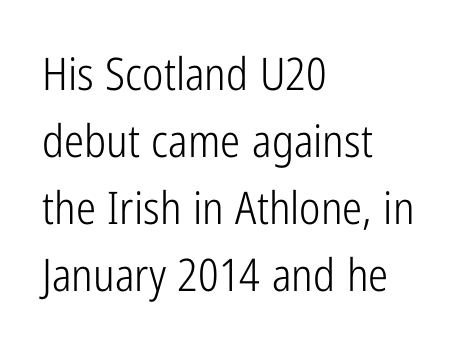
{"serif": "no", "italic": "no", "bold": "no", "weight": "light", "width": "condensed", "stroke_contrast": "low", "x_height": "medium", "monospaced": "no", "underline": "no", "align": "left", "line_spacing": "normal", "line_spacing_ratio": 1.49, "letter_spacing": "normal", "letter_spacing_em": 0.0, "glyph_px": 45}
